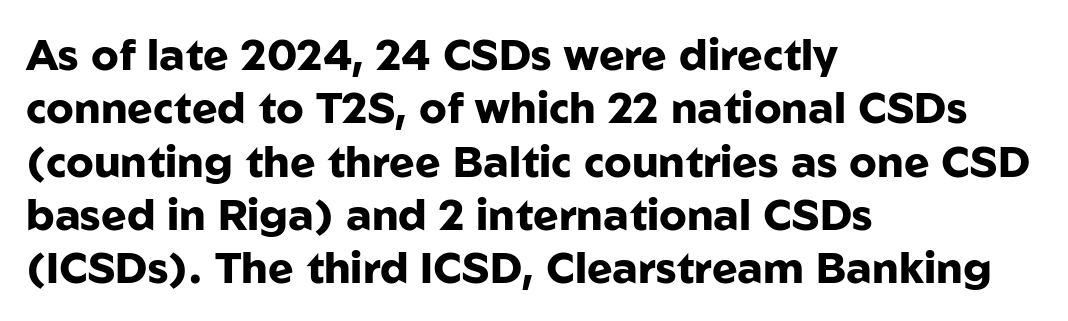
Q: Is the text bold? A: Yes.
Q: Is the text italic (slanted)? A: No, it is upright.
Q: Is the typeface a serif or a sans-serif typeface? A: Sans-serif.
Q: Is the text underlined? A: No.
Q: How is the paragraph aligned? A: Left-aligned.
Q: Is the spacing between letters normal or unusually wide? A: Normal.
Q: Width (condensed, normal, or wide)? A: Normal.
Q: Stroke contrast? A: Low.
Q: x-height? A: Medium.
Q: Monospaced? A: No.
